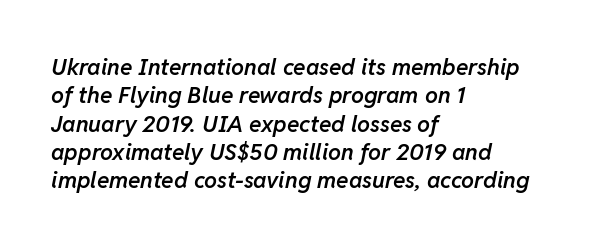
This is moderately heavy type, rendered in semibold. The font's italic variant was chosen for this text. The space directly below the letters is spotless. Compared with a centered layout, this one pins lines to the left instead. Students, note that the glyphs here touch the page at normal intervals.
